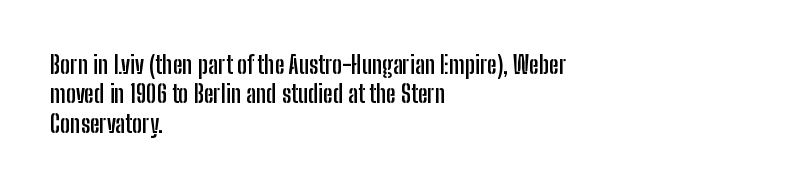
Q: Is the text bold? A: Yes.
Q: Is the text italic (slanted)? A: No, it is upright.
Q: Is the text underlined? A: No.
Q: How is the paragraph aligned? A: Left-aligned.
Q: Is the spacing between letters normal or unusually wide? A: Normal.
